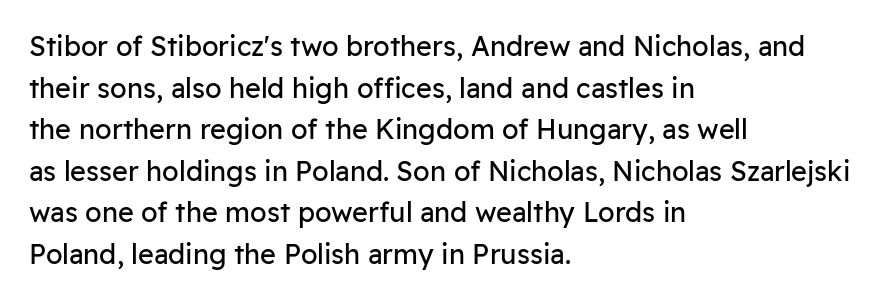
The image shows 27 px text type, upright; set left-aligned, normal line spacing (1.54x), normal letter spacing, not underlined.
